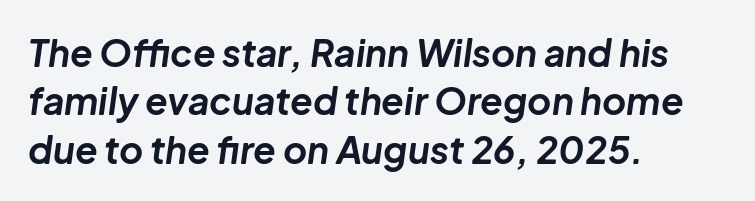
The image shows 37 px bold type, italic (leaning right); set left-aligned, normal line spacing (1.31x), normal letter spacing, not underlined; low stroke contrast and a medium x-height.
